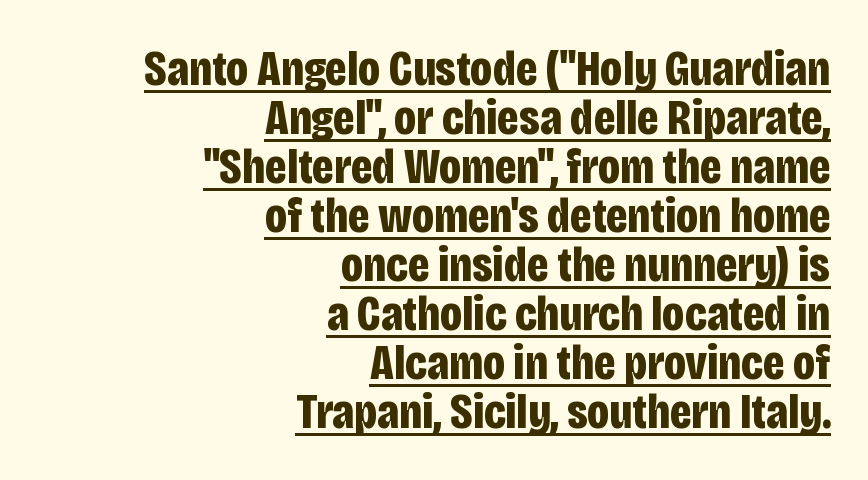
The typesetter has applied underlining to the passage shown. The space between consecutive lines is stingy. Emphasis by weight is at full strength: bold. A student would call this right alignment; a typographer would say flush right, rag left.
